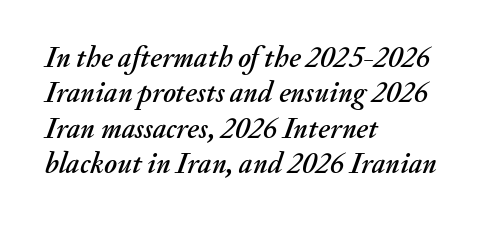
The image shows 29 px text type, italic (leaning right); set left-aligned, line spacing 1.22x, normal letter spacing, not underlined; medium stroke contrast and a small x-height.
